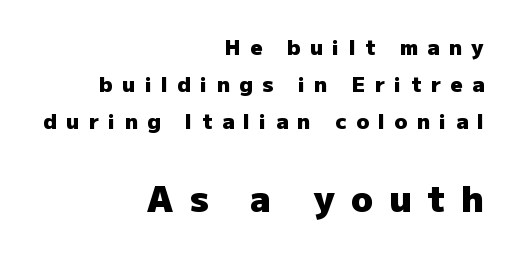
{"serif": "no", "italic": "no", "bold": "yes", "weight": "heavy", "width": "normal", "stroke_contrast": "low", "x_height": "medium", "monospaced": "no", "underline": "no", "align": "right", "line_spacing_ratio": 1.76, "letter_spacing": "wide", "letter_spacing_em": 0.45, "larger_block": "second", "size_ratio": 1.71, "glyph_px": 36}
